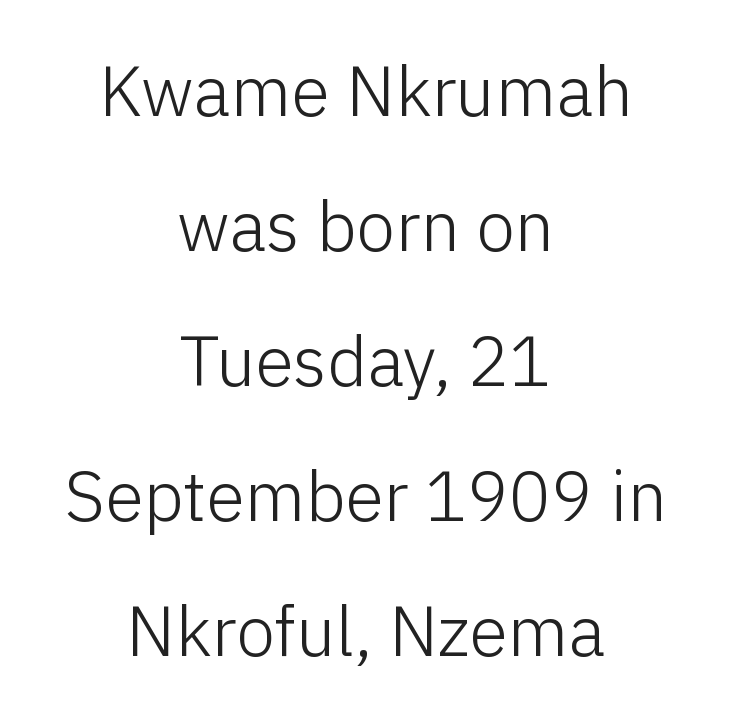
Unmarked baselines from the first word to the last. The face looks like a standard text weight, possibly lighter. Compared with typical body copy, the letter spacing here is the same. Which margin do the lines hug? Neither — every line sits in the middle.
